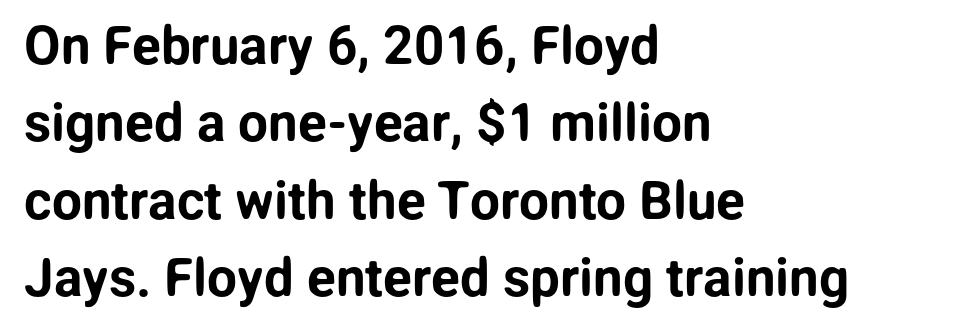
{"serif": "no", "italic": "no", "width": "normal", "stroke_contrast": "low", "x_height": "medium", "monospaced": "no", "underline": "no", "align": "left", "line_spacing": "normal", "line_spacing_ratio": 1.46, "letter_spacing": "normal", "letter_spacing_em": 0.0, "glyph_px": 53}
